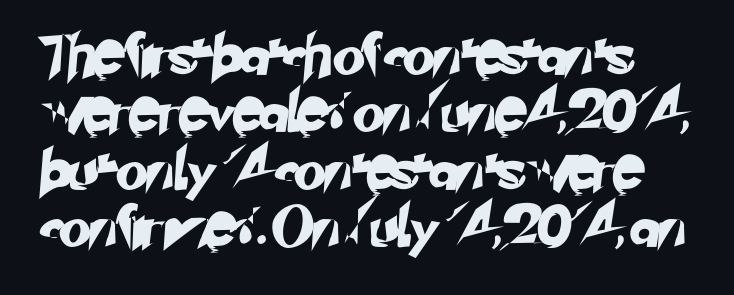
{"serif": "no", "width": "normal", "stroke_contrast": "low", "x_height": "small", "monospaced": "no", "underline": "no", "align": "left", "line_spacing": "normal", "line_spacing_ratio": 1.4, "letter_spacing": "normal", "letter_spacing_em": 0.0, "glyph_px": 41}
